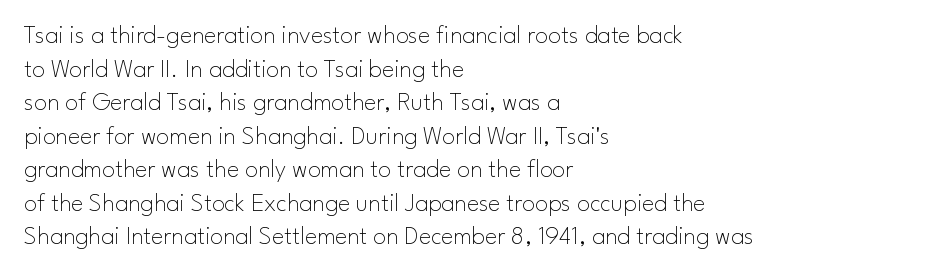
The image shows 26 px text type, upright; set left-aligned, normal line spacing (1.29x), normal letter spacing, not underlined.
